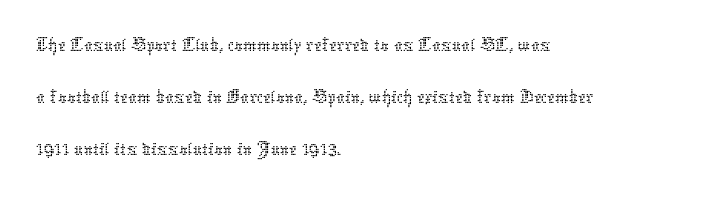
The image shows 43 px thin type, upright; set left-aligned, line spacing 1.21x, normal letter spacing, not underlined; low stroke contrast and a medium x-height.
